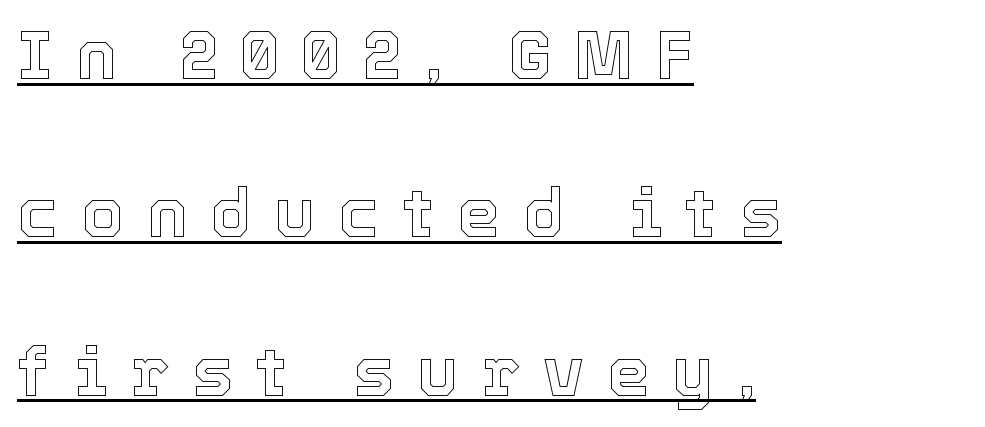
The image shows 68 px text type, upright; set left-aligned, loose line spacing (2.33x), unusually wide letter spacing (+0.34 em), underlined; a medium x-height.
